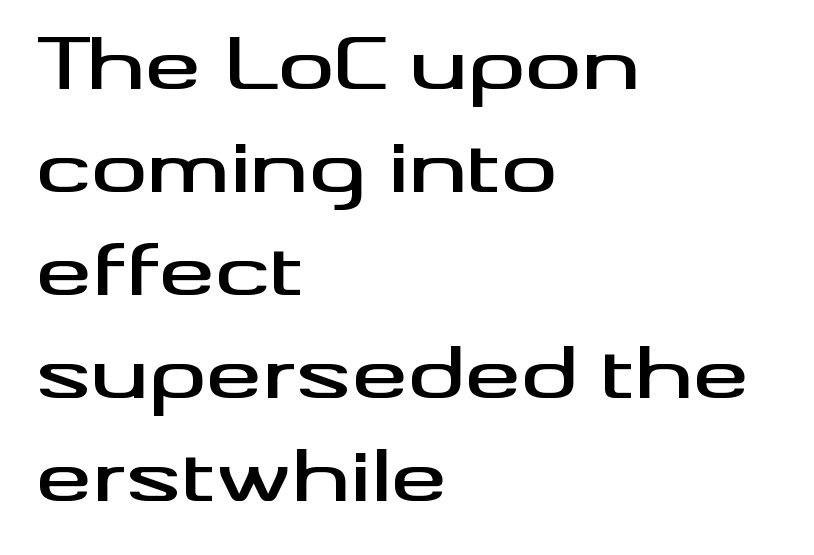
No feet cap the strokes, marking this as sans-serif type. The letters stand upright; this is a roman face. The paragraph has a hard left edge and a soft right edge. A typesetter would call this proportional, since set widths differ per character. The glyphs are unaccompanied by any horizontal stroke below them. Rows of type keep a routine distance in the vertical direction.
